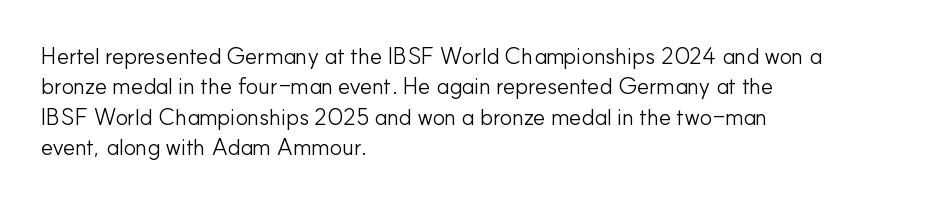
{"italic": "no", "bold": "no", "underline": "no", "align": "left", "line_spacing": "normal", "line_spacing_ratio": 1.32, "letter_spacing": "normal", "letter_spacing_em": 0.0, "glyph_px": 23}
